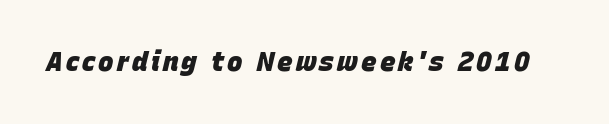
The passage shown is not underscored anywhere. You can tell it's italic because the verticals aren't actually vertical. Strokes here are thick enough to call this a true bold.
